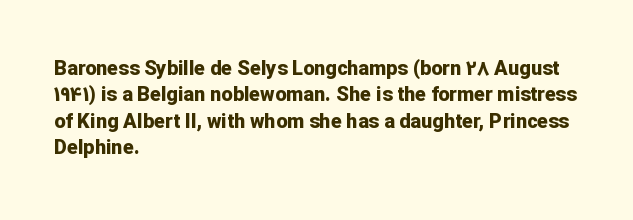
{"italic": "no", "bold": "yes", "underline": "no", "align": "left", "line_spacing": "normal", "line_spacing_ratio": 1.32, "letter_spacing": "normal", "letter_spacing_em": 0.0, "glyph_px": 20}
